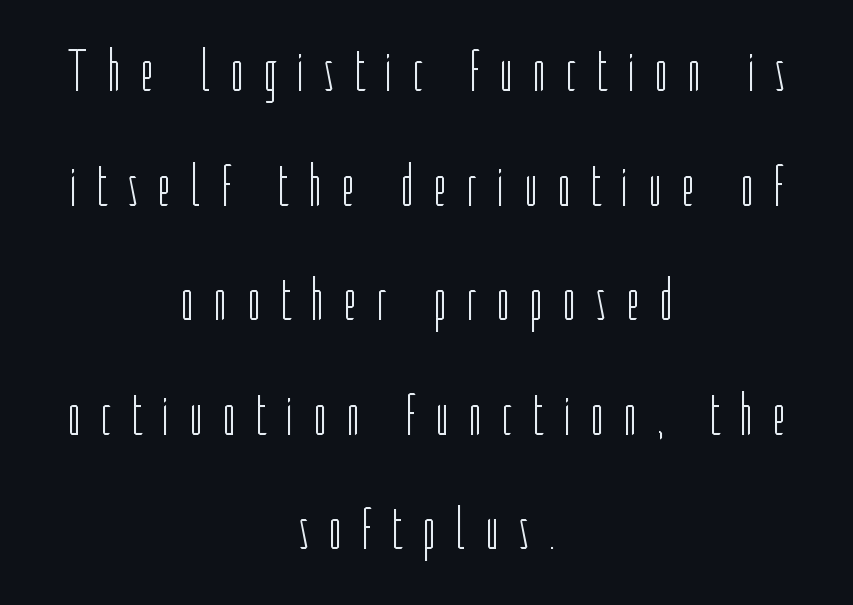
The image shows 60 px light, condensed sans-serif type, upright; set centered, loose line spacing (1.91x), unusually wide letter spacing (+0.32 em), not underlined; low stroke contrast and a medium x-height.
